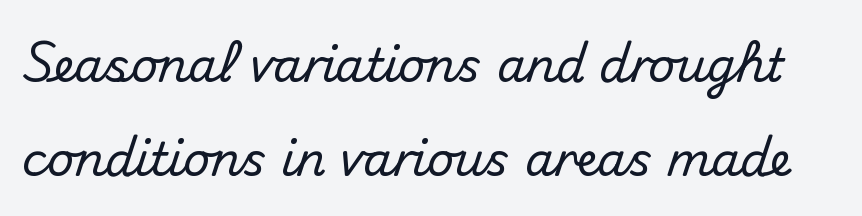
The image shows 46 px sans-serif type; set loose line spacing (2.05x), normal letter spacing, not underlined; medium stroke contrast and a small x-height.
